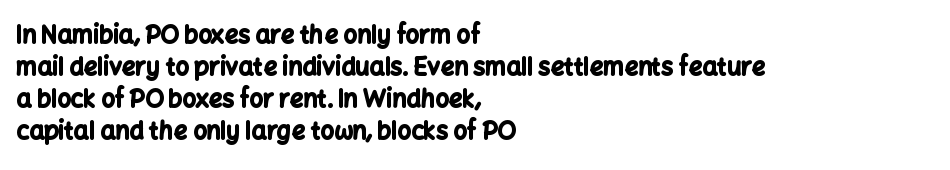
Heavy-handed strokes throughout: this text is bold. Ordinary non-slanted type is in use. The text block is weighted toward the left margin, trailing off unevenly rightward. Students, observe: this is what conventionally led text looks like. Students, note that the glyphs here touch the page at normal intervals. The words here are not underlined.
